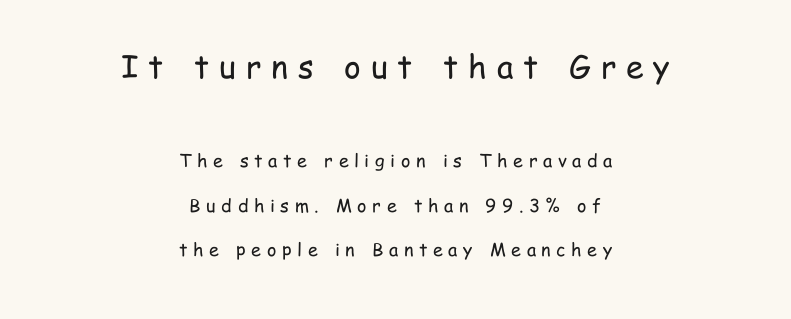
Leading: increased. The passage shown is not underscored anywhere. The letters are spread apart with noticeably loose tracking. The face used here is proportionally spaced, like ordinary book or web type.
